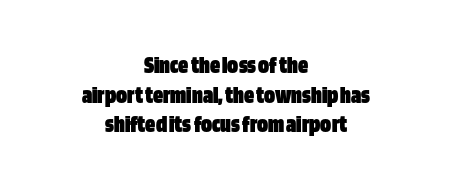
{"italic": "no", "bold": "yes", "underline": "no", "align": "center", "line_spacing_ratio": 1.19, "letter_spacing": "normal", "letter_spacing_em": 0.0, "glyph_px": 25}
